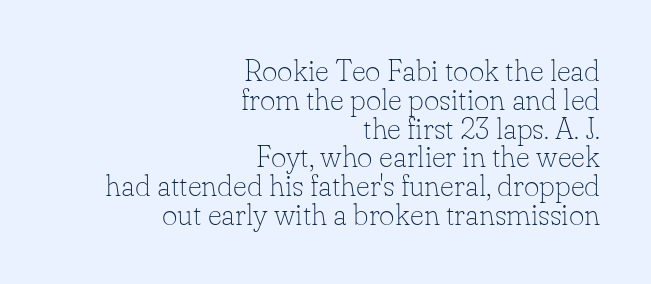
Q: Is the text bold? A: No.
Q: Is the text italic (slanted)? A: No, it is upright.
Q: Is the typeface a serif or a sans-serif typeface? A: Serif.
Q: Is the text underlined? A: No.
Q: How is the paragraph aligned? A: Right-aligned.
Q: Is the spacing between letters normal or unusually wide? A: Normal.
Q: Is the spacing between lines tight, normal or loose? A: Tight.
Q: Width (condensed, normal, or wide)? A: Normal.
Q: Stroke contrast? A: Low.
Q: x-height? A: Small.
Q: Monospaced? A: No.
